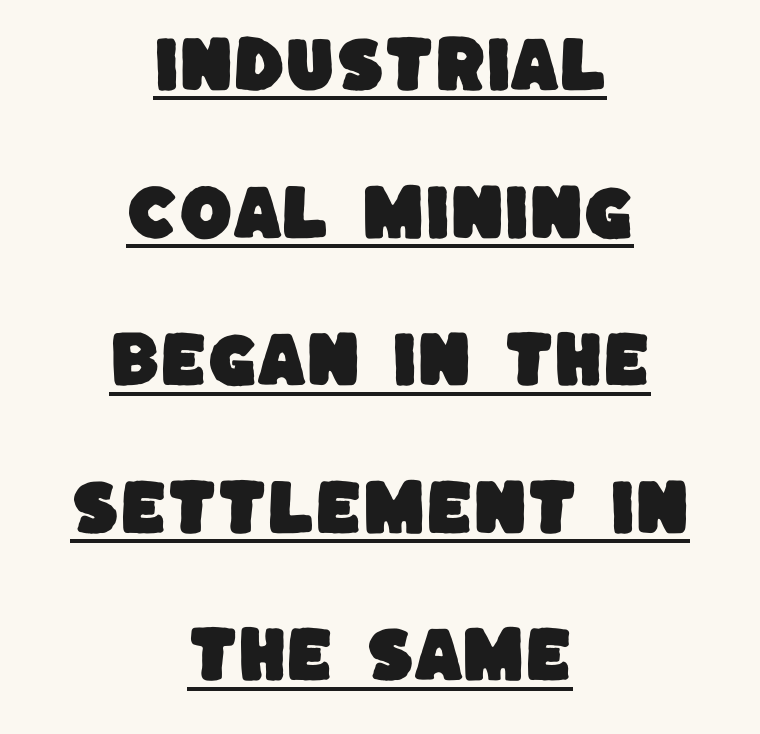
The image shows 61 px sans-serif type; set centered, loose line spacing (2.42x), normal letter spacing, underlined; low stroke contrast and a large x-height.
